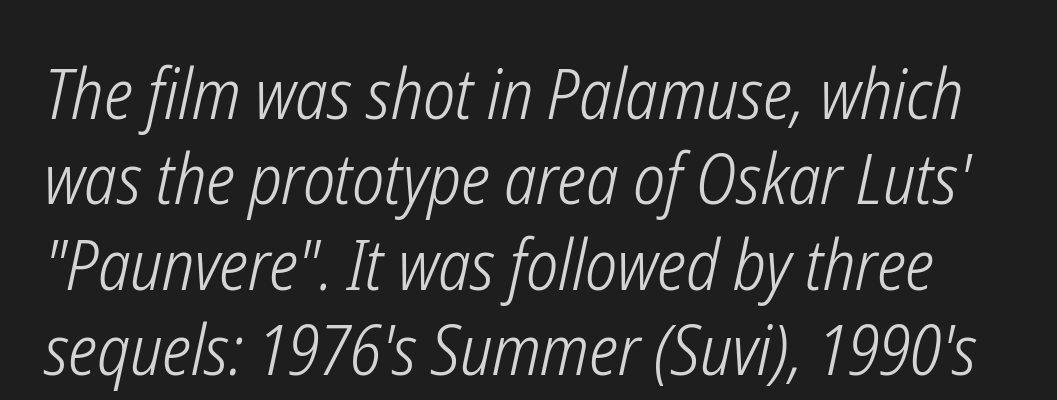
Honestly, the letter spacing is just normal — you wouldn't notice it. Words float on clear page, feet unadorned. Is this a fixed-width face? No — the glyphs have proportional, varying widths. It's the slanting kind of type. A light-to-regular cut is what we see here.
